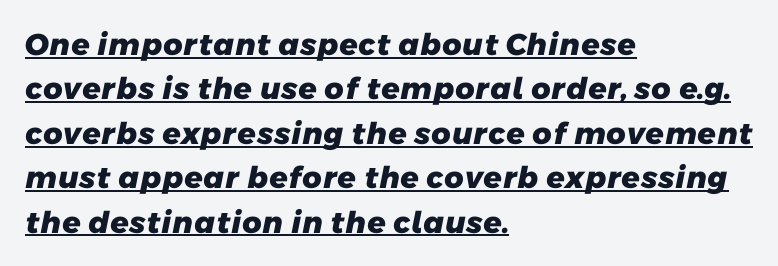
Is this a fixed-width face? No — the glyphs have proportional, varying widths. The passage shown stacks its lines at a standard gap. Look at the tracking — it's just the regular setting, nothing added. A student would call this left alignment; a typographer would say flush left, rag right. Grotesque or geometric, the face here clearly has no serifs. The lettering is marked with a stroke running underneath it.
